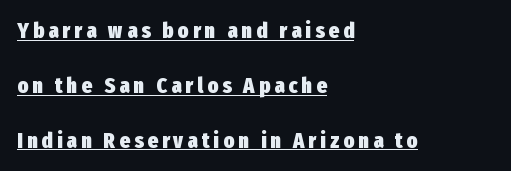
The rendering uses a bold face; every stroke is thick and dark. A great deal of white space separates one row of letters from the next. Honestly, the underline is the first thing you notice here. The typography opts for an upright posture over an oblique one. The compositor pushed each line to the left boundary.
